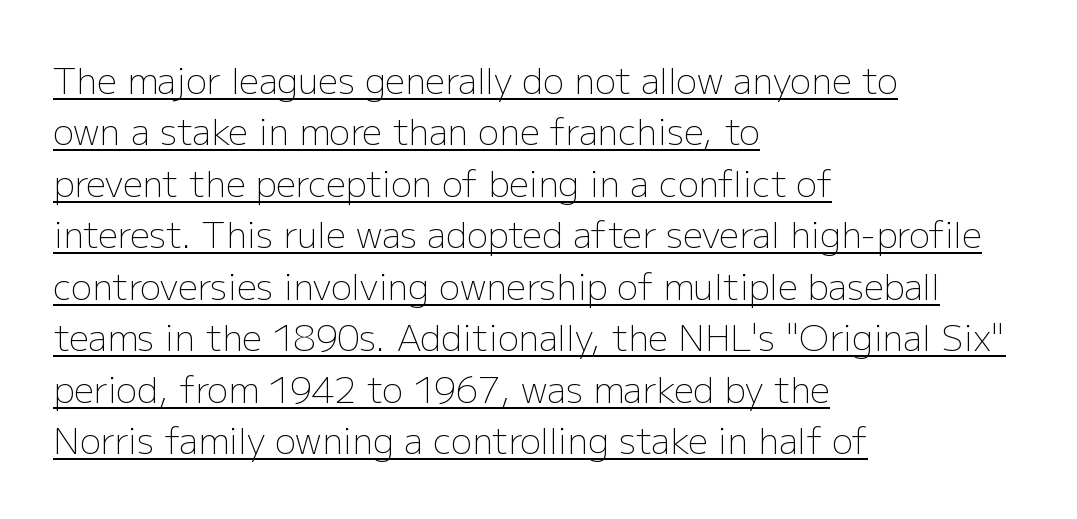
The rows are spaced the way most documents space them. Note the varied advance widths — an 'i' is clearly narrower than an 'm'. Honestly, the underline is the first thing you notice here. The letters sit at their default tracking, neither squeezed nor spread.
